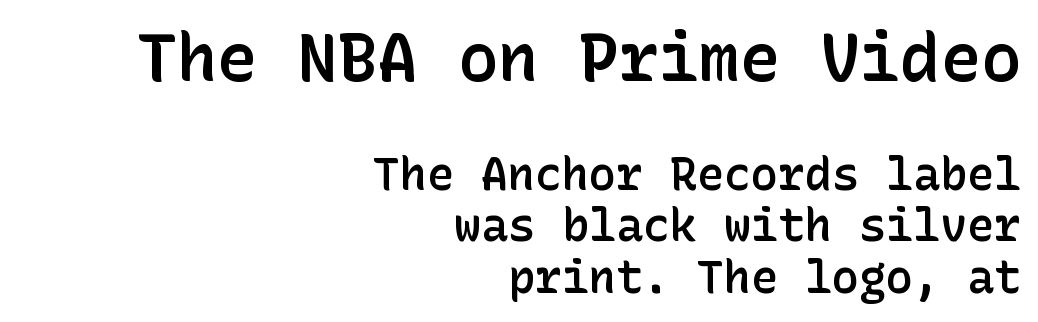
{"serif": "no", "italic": "no", "bold": "semi", "weight": "semibold", "width": "normal", "stroke_contrast": "low", "x_height": "medium", "underline": "no", "align": "right", "line_spacing": "tight", "line_spacing_ratio": 1.14, "letter_spacing": "normal", "letter_spacing_em": 0.0, "larger_block": "first", "size_ratio": 1.49, "glyph_px": 67}
